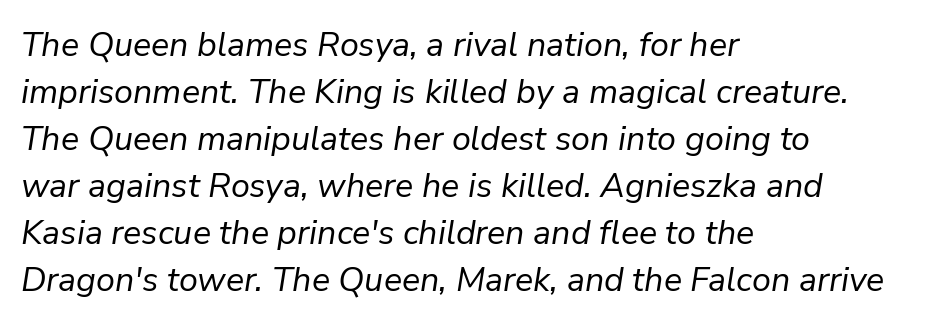
{"italic": "yes", "lean": "right", "slant_degrees": 9, "bold": "no", "weight": "regular", "width": "normal", "stroke_contrast": "low", "x_height": "medium", "monospaced": "no", "underline": "no", "align": "left", "line_spacing": "normal", "line_spacing_ratio": 1.38, "letter_spacing": "normal", "letter_spacing_em": 0.0, "glyph_px": 34}
